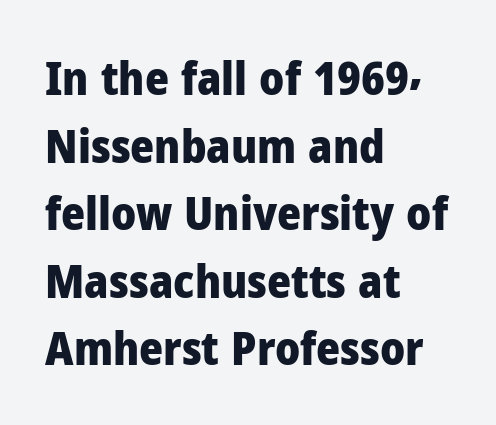
{"serif": "no", "italic": "no", "bold": "yes", "weight": "heavy", "width": "normal", "stroke_contrast": "low", "x_height": "medium", "monospaced": "no", "underline": "no", "align": "left", "line_spacing": "normal", "line_spacing_ratio": 1.47, "letter_spacing": "normal", "letter_spacing_em": 0.0, "glyph_px": 46}
